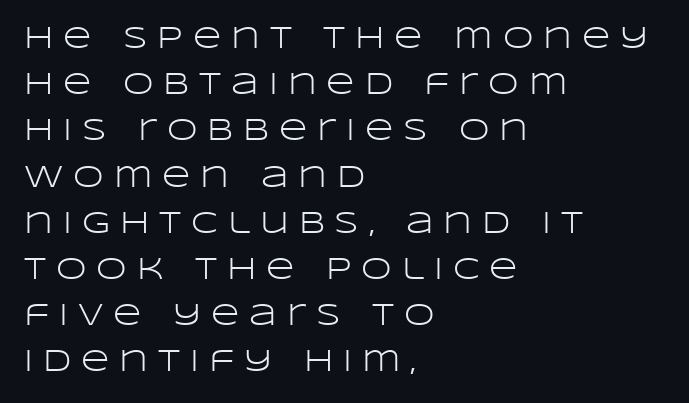
Q: Is the text bold? A: No.
Q: Is the text italic (slanted)? A: No, it is upright.
Q: Is the typeface a serif or a sans-serif typeface? A: Sans-serif.
Q: Is the text underlined? A: No.
Q: How is the paragraph aligned? A: Left-aligned.
Q: Is the spacing between letters normal or unusually wide? A: Unusually wide.
Q: Is the spacing between lines tight, normal or loose? A: Normal.
Q: Width (condensed, normal, or wide)? A: Wide.
Q: Stroke contrast? A: Low.
Q: x-height? A: Large.
Q: Monospaced? A: No.
